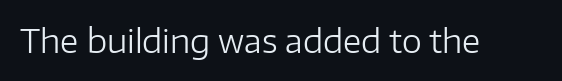
The image shows 32 px regular-weight sans-serif type, upright; set normal letter spacing, not underlined; low stroke contrast and a medium x-height.
